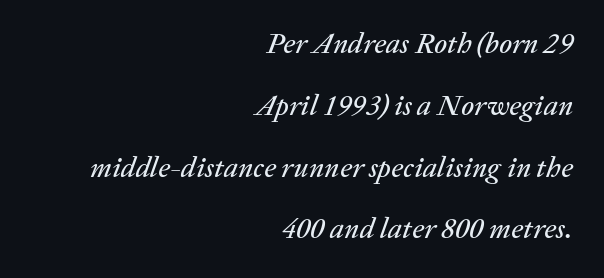
Q: Is the text italic (slanted)? A: Yes, it leans right by about 20 degrees.
Q: Is the text underlined? A: No.
Q: How is the paragraph aligned? A: Right-aligned.
Q: Is the spacing between letters normal or unusually wide? A: Normal.
Q: Is the spacing between lines tight, normal or loose? A: Loose.
Q: Width (condensed, normal, or wide)? A: Normal.
Q: Stroke contrast? A: Low.
Q: x-height? A: Medium.
Q: Monospaced? A: No.
